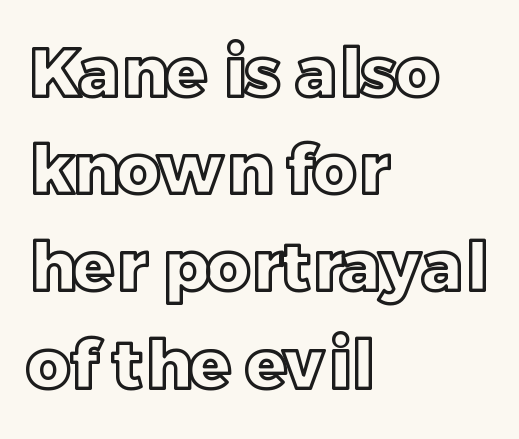
Q: Is the text italic (slanted)? A: No, it is upright.
Q: Is the text underlined? A: No.
Q: How is the paragraph aligned? A: Left-aligned.
Q: Is the spacing between letters normal or unusually wide? A: Normal.
Q: Is the spacing between lines tight, normal or loose? A: Normal.
Q: Width (condensed, normal, or wide)? A: Normal.
Q: x-height? A: Large.
Q: Monospaced? A: No.
